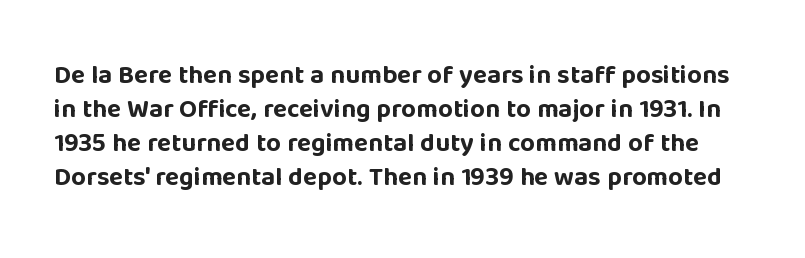
{"italic": "no", "bold": "yes", "underline": "no", "line_spacing": "normal", "line_spacing_ratio": 1.31, "letter_spacing": "normal", "letter_spacing_em": 0.0, "glyph_px": 26}
